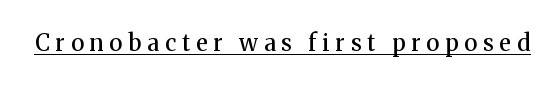
The image shows 23 px text type, upright; set unusually wide letter spacing (+0.26 em), underlined.
